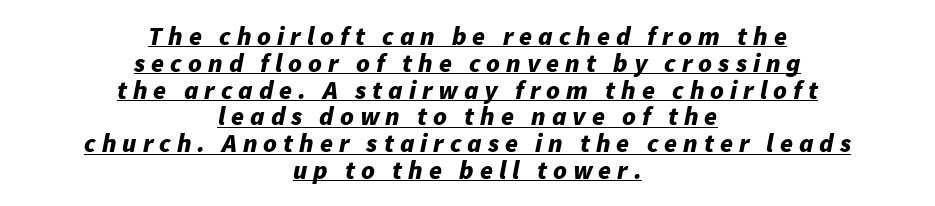
{"italic": "yes", "lean": "right", "slant_degrees": 11, "bold": "yes", "underline": "yes", "align": "center", "line_spacing": "tight", "line_spacing_ratio": 1.03, "letter_spacing": "wide", "letter_spacing_em": 0.23, "glyph_px": 26}
